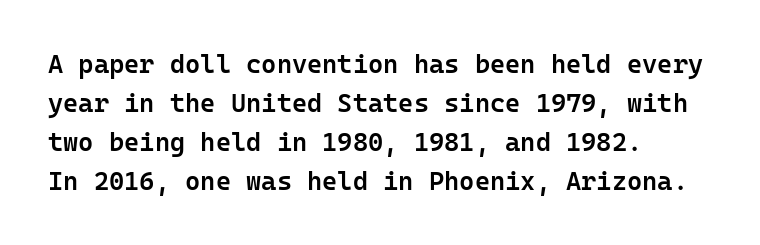
Q: Is the text bold? A: Semi-bold.
Q: Is the text italic (slanted)? A: No, it is upright.
Q: Is the text underlined? A: No.
Q: How is the paragraph aligned? A: Left-aligned.
Q: Is the spacing between letters normal or unusually wide? A: Normal.
Q: Is the spacing between lines tight, normal or loose? A: Normal.
